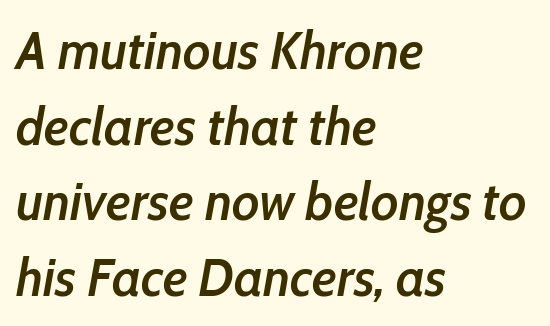
{"italic": "yes", "lean": "right", "slant_degrees": 10, "bold": "semi", "weight": "semibold", "width": "condensed", "stroke_contrast": "low", "x_height": "medium", "monospaced": "no", "underline": "no", "align": "left", "line_spacing": "normal", "line_spacing_ratio": 1.4, "letter_spacing": "normal", "letter_spacing_em": 0.0, "glyph_px": 54}
